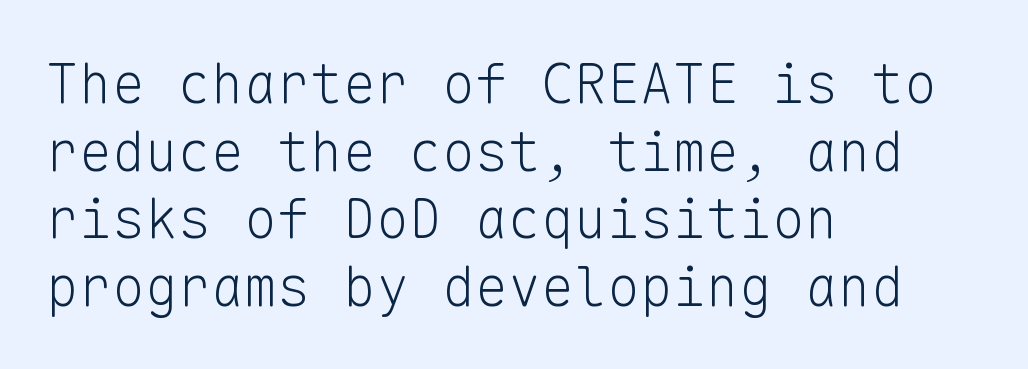
The image shows 55 px light sans-serif type, upright, monospaced; set left-aligned, line spacing 1.23x, normal letter spacing, not underlined; low stroke contrast and a medium x-height.
